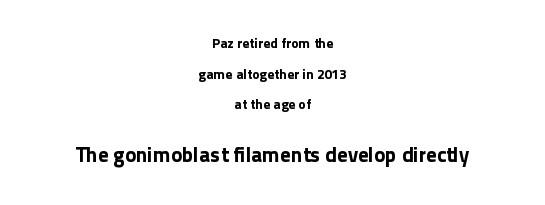
Q: Is the text italic (slanted)? A: No, it is upright.
Q: Is the text underlined? A: No.
Q: How is the paragraph aligned? A: Centered.
Q: Is the spacing between letters normal or unusually wide? A: Normal.
Q: Is the spacing between lines tight, normal or loose? A: Loose.
Q: Which block of text is set in a larger size, the first (top) or the second (bottom)? A: The second (bottom) one.
